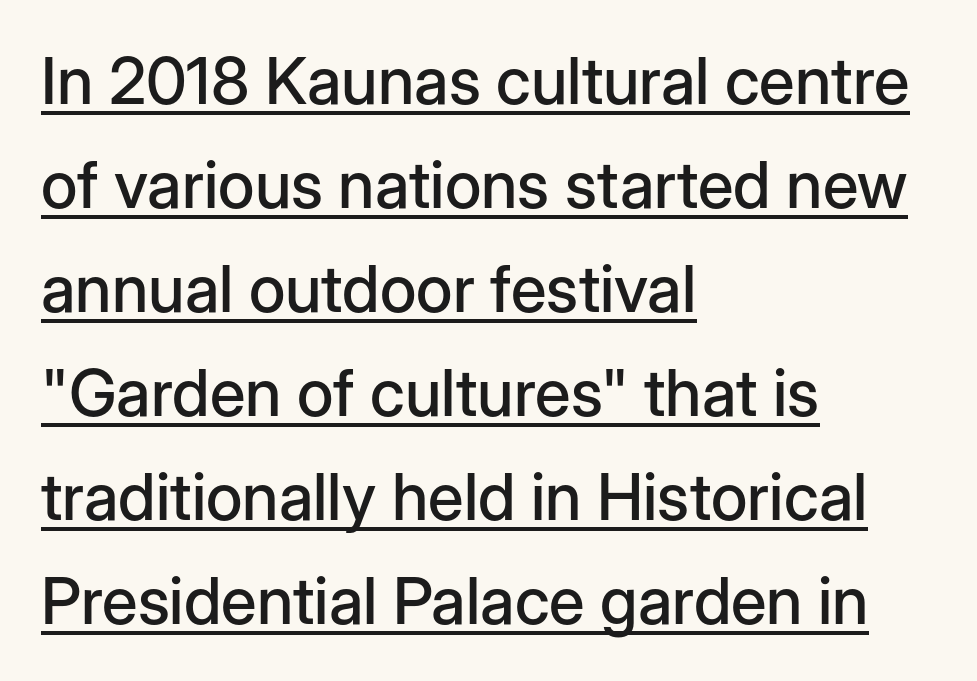
Q: Is the text italic (slanted)? A: No, it is upright.
Q: Is the typeface a serif or a sans-serif typeface? A: Sans-serif.
Q: Is the text underlined? A: Yes.
Q: How is the paragraph aligned? A: Left-aligned.
Q: Is the spacing between letters normal or unusually wide? A: Normal.
Q: Is the spacing between lines tight, normal or loose? A: Normal.
Q: Width (condensed, normal, or wide)? A: Normal.
Q: Stroke contrast? A: Low.
Q: x-height? A: Medium.
Q: Monospaced? A: No.
